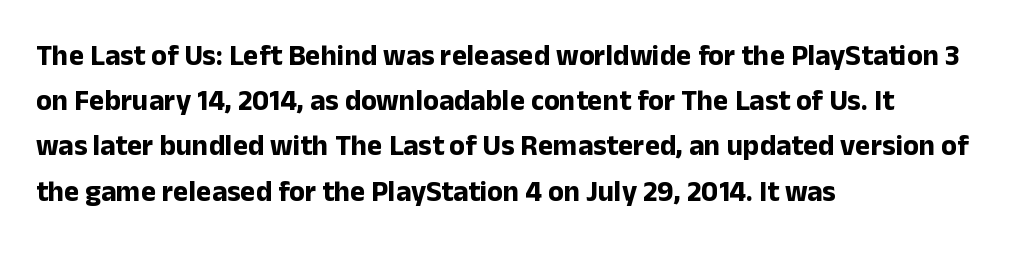
Q: Is the text bold? A: Yes.
Q: Is the text italic (slanted)? A: No, it is upright.
Q: Is the typeface a serif or a sans-serif typeface? A: Sans-serif.
Q: Is the text underlined? A: No.
Q: How is the paragraph aligned? A: Left-aligned.
Q: Is the spacing between letters normal or unusually wide? A: Normal.
Q: Is the spacing between lines tight, normal or loose? A: Normal.
Q: Width (condensed, normal, or wide)? A: Normal.
Q: Stroke contrast? A: Low.
Q: x-height? A: Medium.
Q: Monospaced? A: No.
